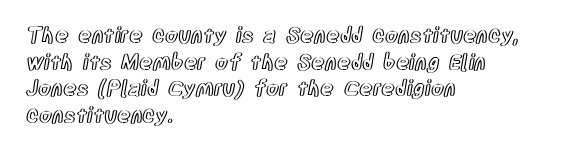
{"underline": "no", "align": "left", "line_spacing": "normal", "line_spacing_ratio": 1.27, "letter_spacing": "normal", "letter_spacing_em": 0.0, "glyph_px": 21}
